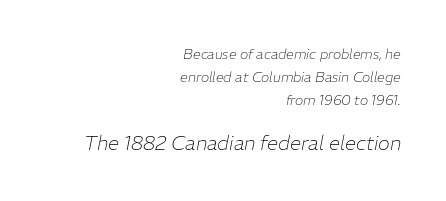
Q: Is the text bold? A: No.
Q: Is the text italic (slanted)? A: Yes, it leans right by about 11 degrees.
Q: Is the text underlined? A: No.
Q: How is the paragraph aligned? A: Right-aligned.
Q: Is the spacing between letters normal or unusually wide? A: Normal.
Q: Is the spacing between lines tight, normal or loose? A: Normal.
Q: Which block of text is set in a larger size, the first (top) or the second (bottom)? A: The second (bottom) one.
